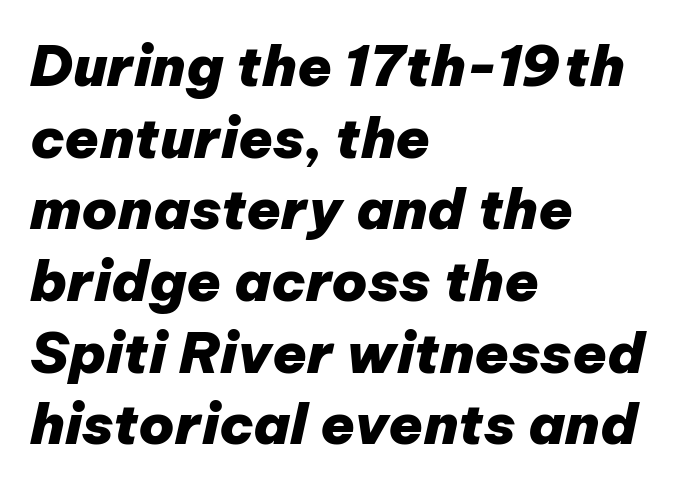
Caption: bold face, heavy strokes. Decoration check: the copy has no underline. The rendering uses natural spacing where letterforms have individual widths. The space between consecutive lines is moderate. The paragraph shown leans on its left margin.
